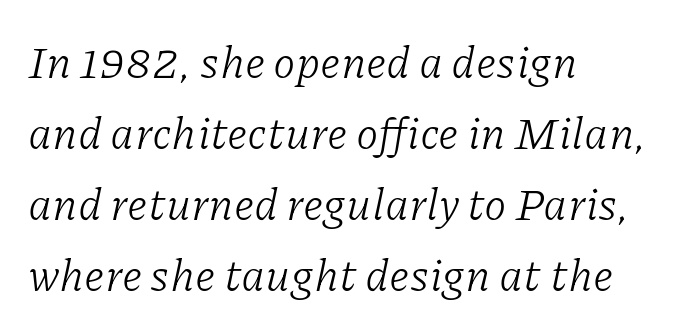
Q: Is the text bold? A: No.
Q: Is the text italic (slanted)? A: Yes, it leans right by about 11 degrees.
Q: Is the typeface a serif or a sans-serif typeface? A: Serif.
Q: Is the text underlined? A: No.
Q: How is the paragraph aligned? A: Left-aligned.
Q: Is the spacing between letters normal or unusually wide? A: Normal.
Q: Is the spacing between lines tight, normal or loose? A: Normal.
Q: Width (condensed, normal, or wide)? A: Normal.
Q: Stroke contrast? A: Low.
Q: x-height? A: Medium.
Q: Monospaced? A: No.
